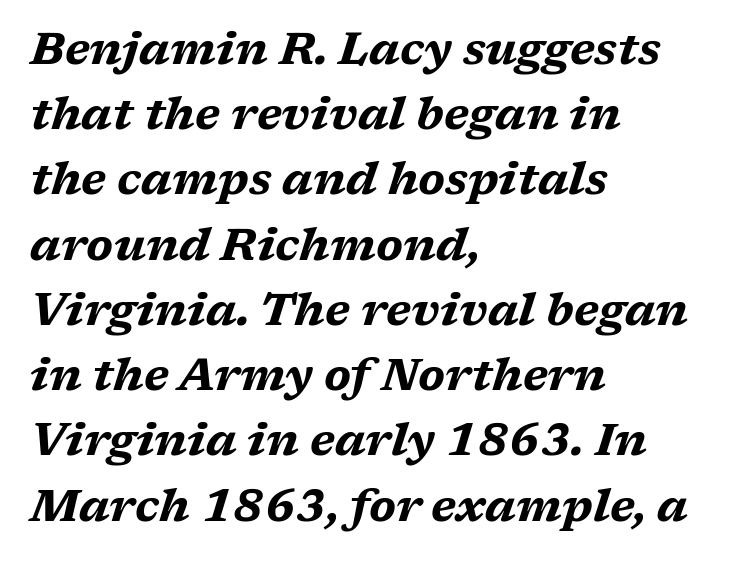
The letters are bold, with thick, heavy strokes. Line spacing here is normal. Characters follow at the spacing the type designer built in. The letters advance in unequal steps, a hallmark of proportional type. Rule under the text: the space is simply empty. Observe the lean: these are italic letterforms.
